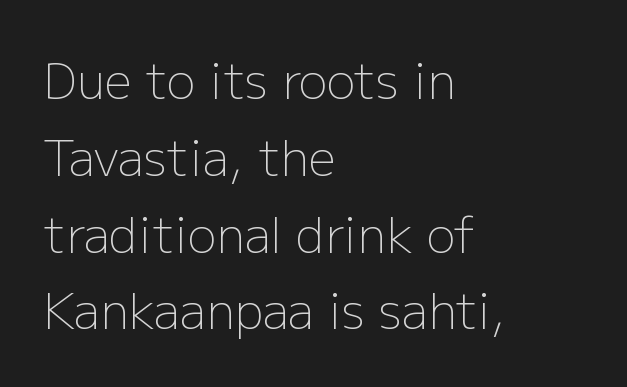
{"serif": "no", "italic": "no", "bold": "no", "weight": "light", "width": "normal", "stroke_contrast": "low", "x_height": "medium", "monospaced": "no", "underline": "no", "align": "left", "line_spacing": "normal", "line_spacing_ratio": 1.6, "letter_spacing": "normal", "letter_spacing_em": 0.0, "glyph_px": 48}
